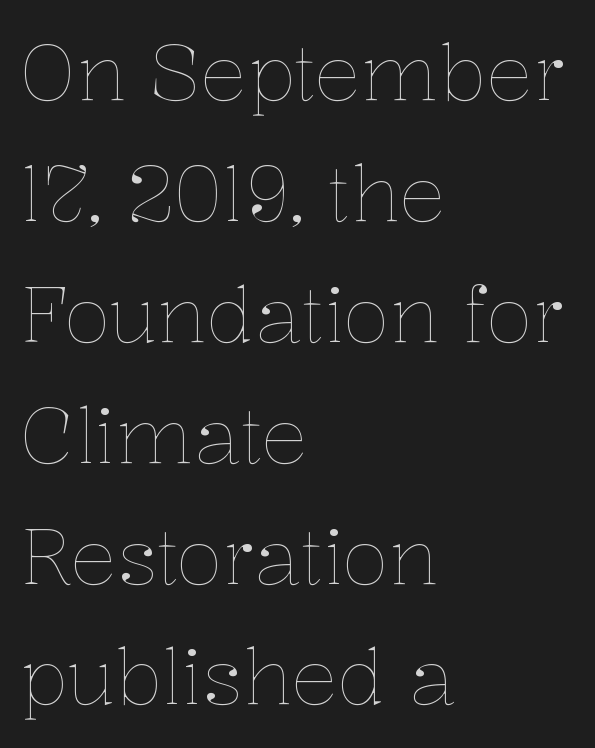
Stem width sits at or under what a default text font uses. The designer left line spacing at the default. Descender tails drop into unmarked territory. What stands out about the letter spacing? Nothing — it is the standard amount. These lines were composed using upright roman letters.
